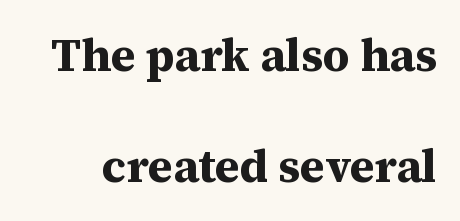
Q: Is the text bold? A: Yes.
Q: Is the text italic (slanted)? A: No, it is upright.
Q: Is the typeface a serif or a sans-serif typeface? A: Serif.
Q: Is the text underlined? A: No.
Q: Is the spacing between letters normal or unusually wide? A: Normal.
Q: Is the spacing between lines tight, normal or loose? A: Loose.
Q: Width (condensed, normal, or wide)? A: Normal.
Q: Stroke contrast? A: Medium.
Q: x-height? A: Medium.
Q: Monospaced? A: No.
